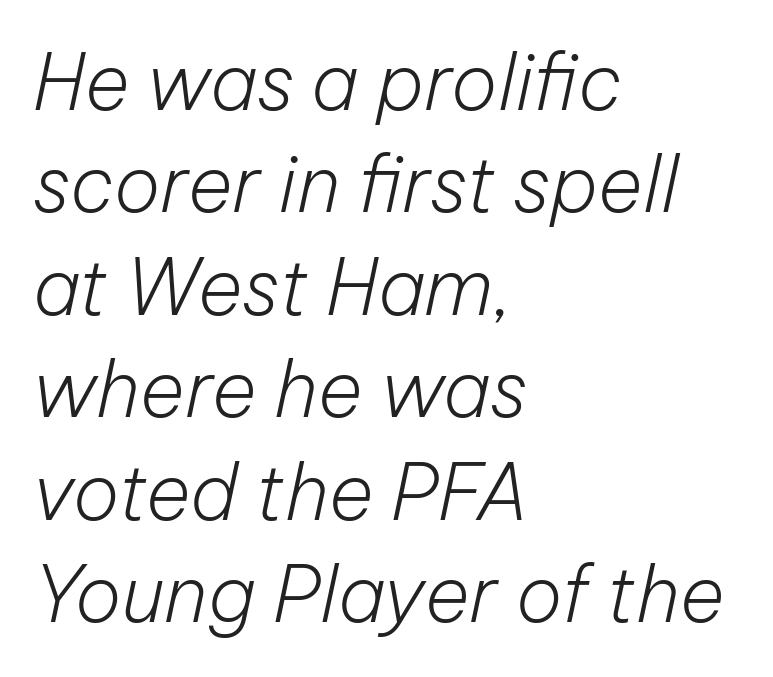
The image shows 77 px light type, italic (leaning right); set left-aligned, normal line spacing (1.33x), normal letter spacing, not underlined; low stroke contrast and a medium x-height.
